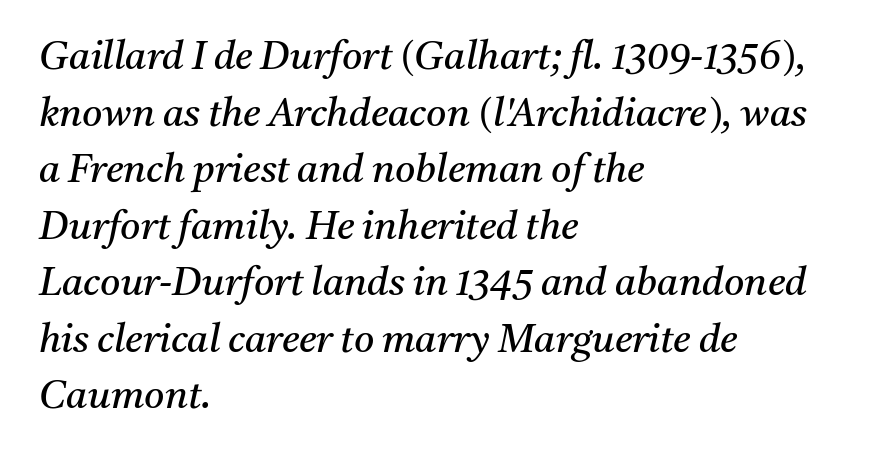
The image shows 39 px regular-weight serif type, italic (leaning right); set left-aligned, normal line spacing (1.45x), normal letter spacing, not underlined; medium stroke contrast and a medium x-height.
